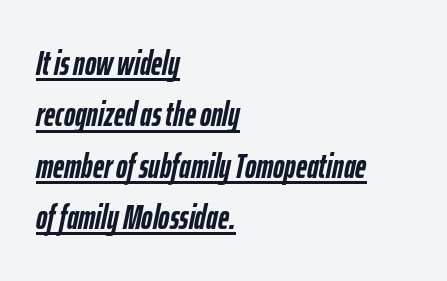
Q: Is the text bold? A: Yes.
Q: Is the text italic (slanted)? A: Yes, it leans right by about 12 degrees.
Q: Is the text underlined? A: Yes.
Q: How is the paragraph aligned? A: Left-aligned.
Q: Is the spacing between letters normal or unusually wide? A: Normal.
Q: Is the spacing between lines tight, normal or loose? A: Normal.
Q: Width (condensed, normal, or wide)? A: Condensed.
Q: Stroke contrast? A: Low.
Q: x-height? A: Medium.
Q: Monospaced? A: No.
